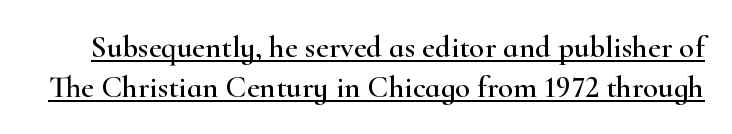
Q: Is the text italic (slanted)? A: No, it is upright.
Q: Is the typeface a serif or a sans-serif typeface? A: Serif.
Q: Is the text underlined? A: Yes.
Q: Is the spacing between letters normal or unusually wide? A: Normal.
Q: Is the spacing between lines tight, normal or loose? A: Normal.
Q: Width (condensed, normal, or wide)? A: Wide.
Q: Stroke contrast? A: High.
Q: x-height? A: Small.
Q: Monospaced? A: No.
